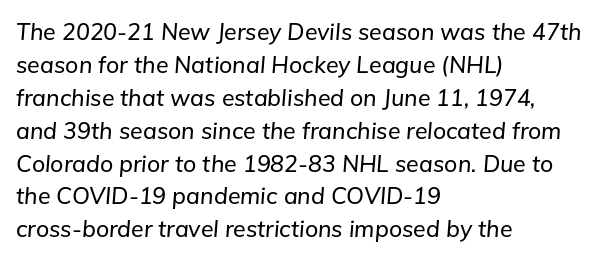
The image shows 23 px text type, italic (leaning right); set left-aligned, normal line spacing (1.43x), normal letter spacing, not underlined.
